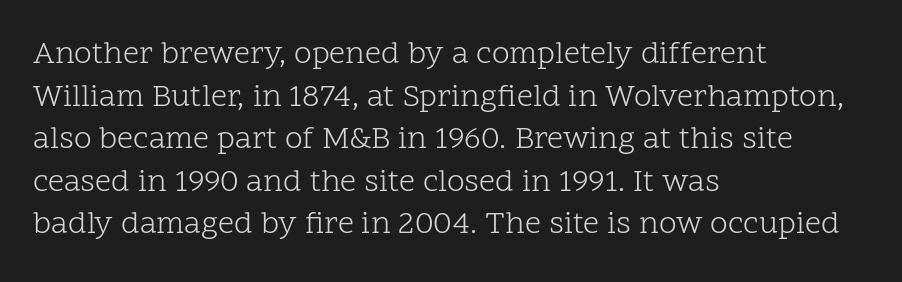
Words float on clear page, feet unadorned. The line texture is even and compact thanks to regular tracking. Interline gaps are of average width in this sample. The passage is arranged the way most books set body copy — flush left.
